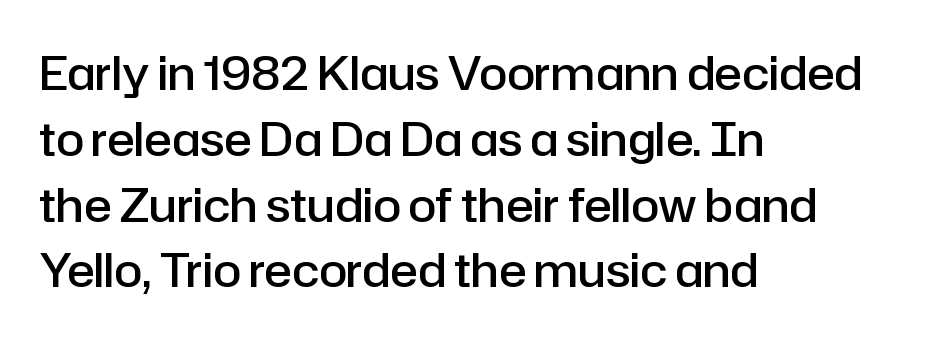
{"serif": "no", "italic": "no", "bold": "semi", "weight": "semibold", "width": "normal", "stroke_contrast": "low", "x_height": "medium", "monospaced": "no", "underline": "no", "align": "left", "line_spacing": "normal", "line_spacing_ratio": 1.43, "letter_spacing": "normal", "letter_spacing_em": 0.0, "glyph_px": 46}
